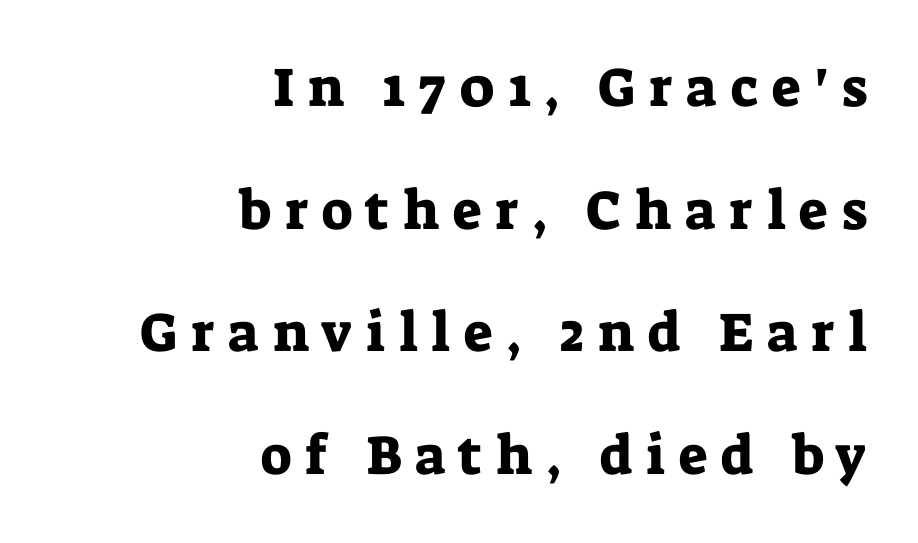
The image shows 55 px serif type, upright; set right-aligned, loose line spacing (2.23x), unusually wide letter spacing (+0.25 em), not underlined; low stroke contrast and a medium x-height.
